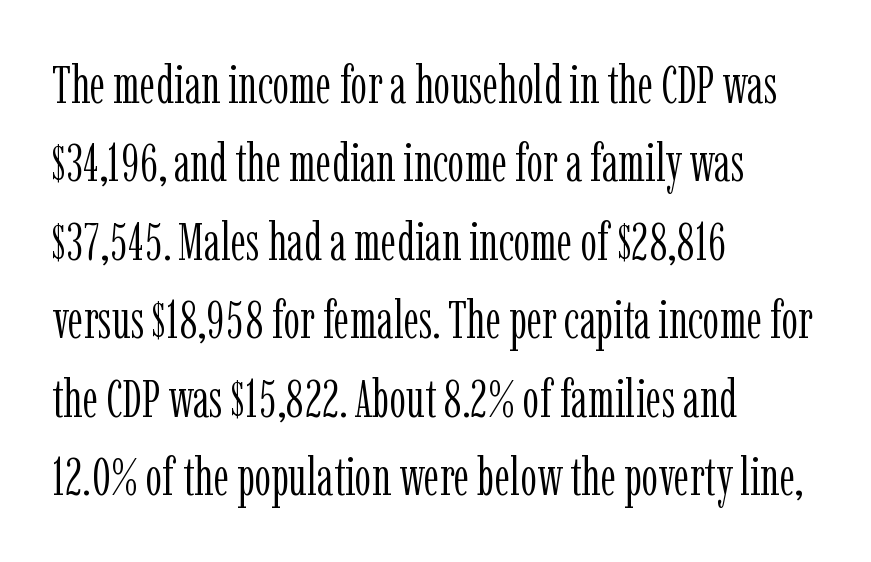
The image shows 53 px light, condensed serif type, upright; set left-aligned, normal line spacing (1.48x), normal letter spacing, not underlined; low stroke contrast and a medium x-height.
